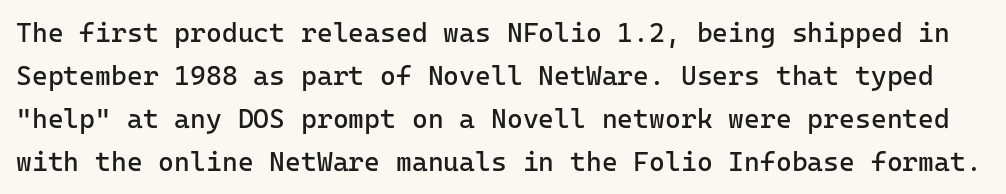
The image shows 27 px text type, upright; set normal line spacing (1.59x), normal letter spacing, not underlined.
